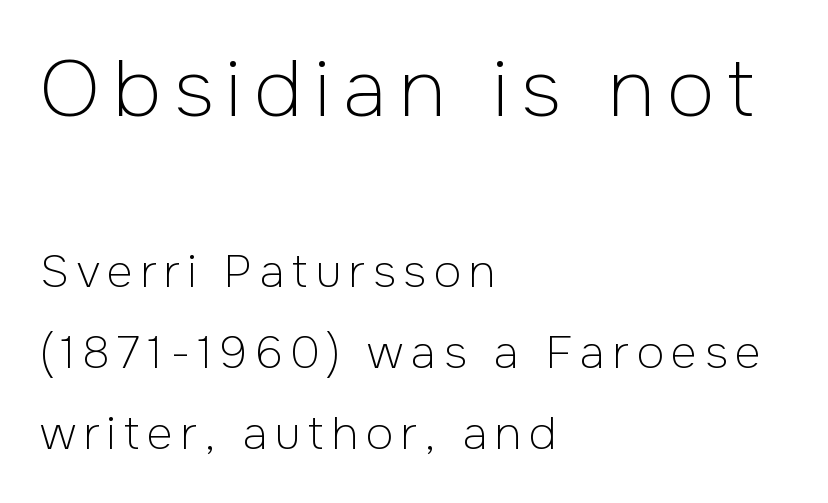
In terms of posture, this sample is upright. This is not heavy type; no bold has been used. Character widths vary here, with narrow letters taking less room than wide ones. The glyphs in this specimen are sans serif.
